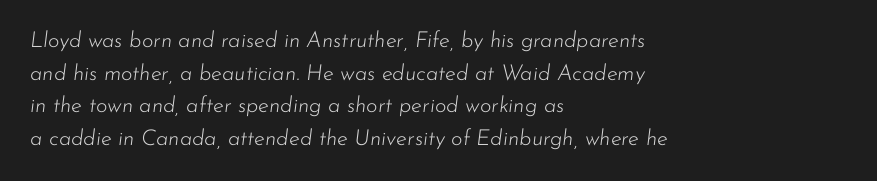
The lines sit at an ordinary, default distance from one another. Caption: standard tracking, unaltered. No letter is thick-stroked: the sample isn't bold. Alignment: flush left. The letters are slanted; this is an italic face.
